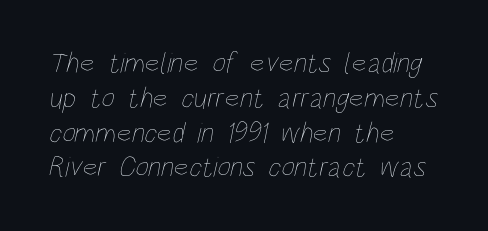
Q: Is the text bold? A: No.
Q: Is the text underlined? A: No.
Q: How is the paragraph aligned? A: Left-aligned.
Q: Is the spacing between letters normal or unusually wide? A: Normal.
Q: Width (condensed, normal, or wide)? A: Condensed.
Q: Stroke contrast? A: Low.
Q: x-height? A: Large.
Q: Monospaced? A: No.
